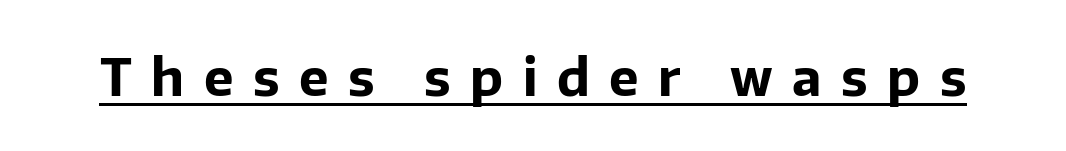
The image shows 50 px bold sans-serif type, upright; set unusually wide letter spacing (+0.39 em), underlined; low stroke contrast and a medium x-height.
